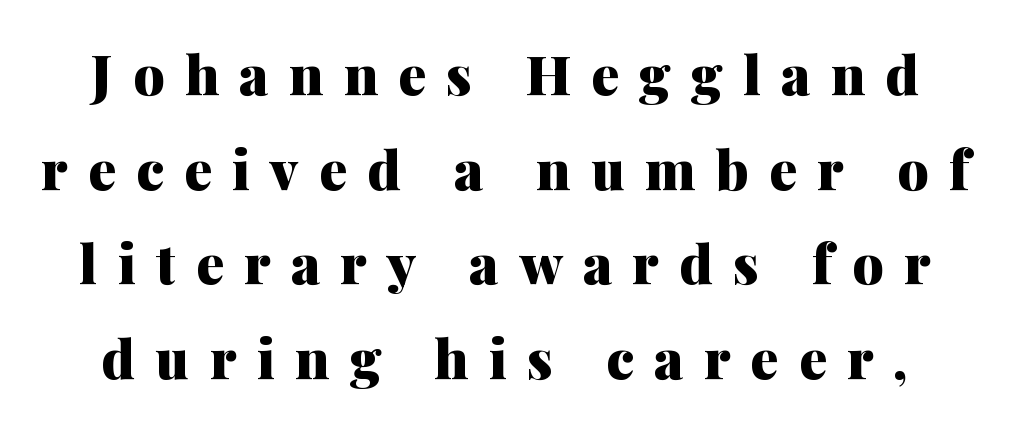
Q: Is the text bold? A: Yes.
Q: Is the text italic (slanted)? A: No, it is upright.
Q: Is the typeface a serif or a sans-serif typeface? A: Serif.
Q: Is the text underlined? A: No.
Q: Is the spacing between letters normal or unusually wide? A: Unusually wide.
Q: Width (condensed, normal, or wide)? A: Normal.
Q: Stroke contrast? A: Medium.
Q: x-height? A: Medium.
Q: Monospaced? A: No.
